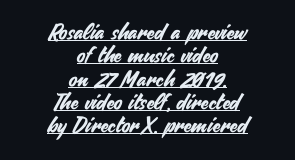
{"underline": "yes", "align": "center", "line_spacing": "tight", "line_spacing_ratio": 1.06, "letter_spacing": "normal", "letter_spacing_em": 0.0, "glyph_px": 22}
